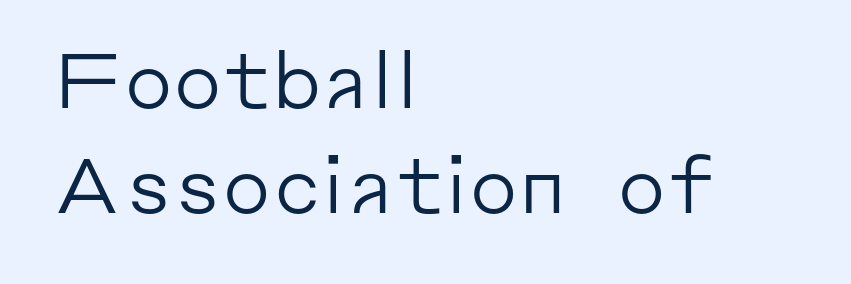
Which margin do the lines hug? The left one — the right edge is uneven. The face used here is proportionally spaced, like ordinary book or web type. Stems and bowls with no extra thickness — not bold. The zone under the glyphs is completely vacant. Short note: letters normally spaced. To sum up the face: it is a sans, with no serifs.
